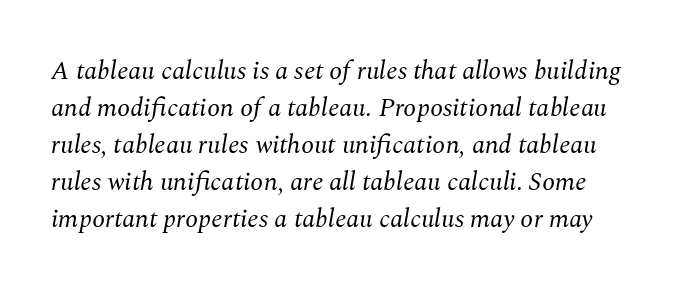
Q: Is the text bold? A: No.
Q: Is the text italic (slanted)? A: Yes, it leans right by about 10 degrees.
Q: Is the text underlined? A: No.
Q: Is the spacing between letters normal or unusually wide? A: Normal.
Q: Is the spacing between lines tight, normal or loose? A: Normal.
